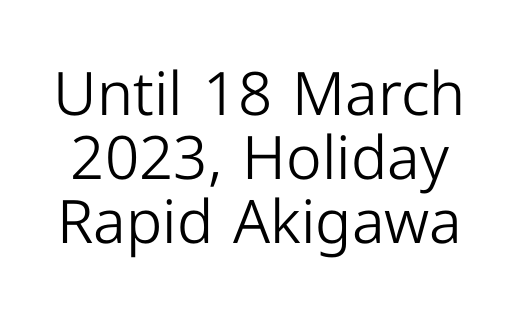
Q: Is the text bold? A: No.
Q: Is the text italic (slanted)? A: No, it is upright.
Q: Is the typeface a serif or a sans-serif typeface? A: Sans-serif.
Q: Is the text underlined? A: No.
Q: Is the spacing between letters normal or unusually wide? A: Normal.
Q: Is the spacing between lines tight, normal or loose? A: Tight.
Q: Width (condensed, normal, or wide)? A: Normal.
Q: Stroke contrast? A: Low.
Q: x-height? A: Medium.
Q: Monospaced? A: No.
